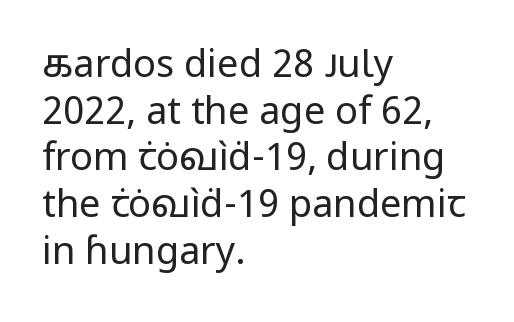
The horizontal fit of the characters is conventional and even. On a weight scale, this lands at 450 or below. The letters carry no serifs — their stems end cleanly without finishing strokes. The text block is weighted toward the left margin, trailing off unevenly rightward. Check under the words: just untouched page. The typography opts for an upright posture over an oblique one.
